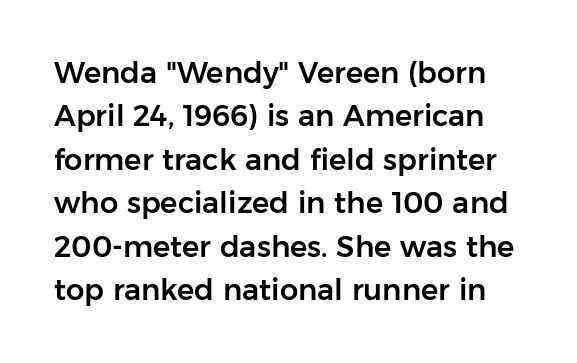
Q: Is the text italic (slanted)? A: No, it is upright.
Q: Is the typeface a serif or a sans-serif typeface? A: Sans-serif.
Q: Is the text underlined? A: No.
Q: Is the spacing between letters normal or unusually wide? A: Normal.
Q: Is the spacing between lines tight, normal or loose? A: Normal.
Q: Width (condensed, normal, or wide)? A: Normal.
Q: Stroke contrast? A: Low.
Q: x-height? A: Medium.
Q: Monospaced? A: No.
